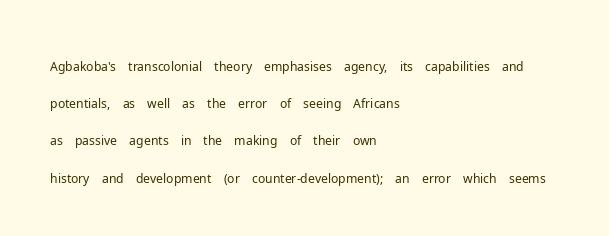
The image shows 25 px text type, upright; set left-aligned, normal line spacing (1.49x), normal letter spacing, not underlined.
